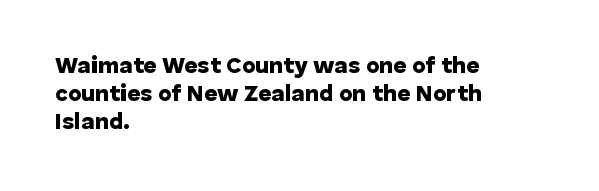
Q: Is the text bold? A: Yes.
Q: Is the text italic (slanted)? A: No, it is upright.
Q: Is the text underlined? A: No.
Q: How is the paragraph aligned? A: Left-aligned.
Q: Is the spacing between letters normal or unusually wide? A: Normal.
